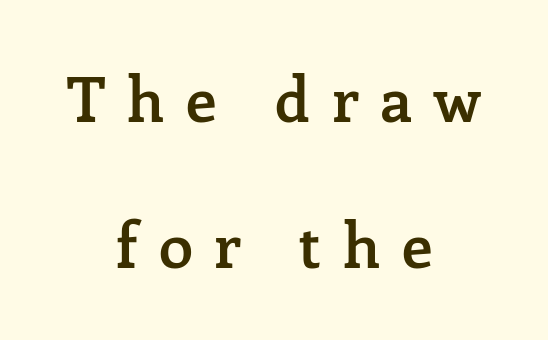
{"serif": "yes", "italic": "no", "bold": "semi", "weight": "semibold", "width": "normal", "stroke_contrast": "low", "x_height": "medium", "monospaced": "no", "underline": "no", "align": "center", "line_spacing": "loose", "line_spacing_ratio": 2.35, "letter_spacing": "wide", "letter_spacing_em": 0.35, "glyph_px": 62}
